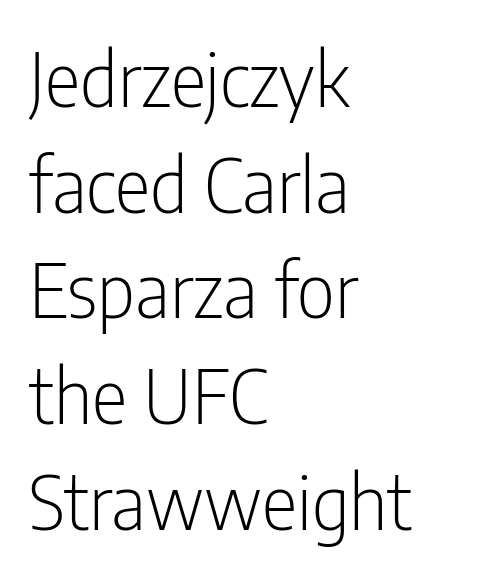
Q: Is the text bold? A: No.
Q: Is the text italic (slanted)? A: No, it is upright.
Q: Is the typeface a serif or a sans-serif typeface? A: Sans-serif.
Q: Is the text underlined? A: No.
Q: How is the paragraph aligned? A: Left-aligned.
Q: Is the spacing between letters normal or unusually wide? A: Normal.
Q: Is the spacing between lines tight, normal or loose? A: Normal.
Q: Width (condensed, normal, or wide)? A: Condensed.
Q: Stroke contrast? A: Low.
Q: x-height? A: Medium.
Q: Monospaced? A: No.
